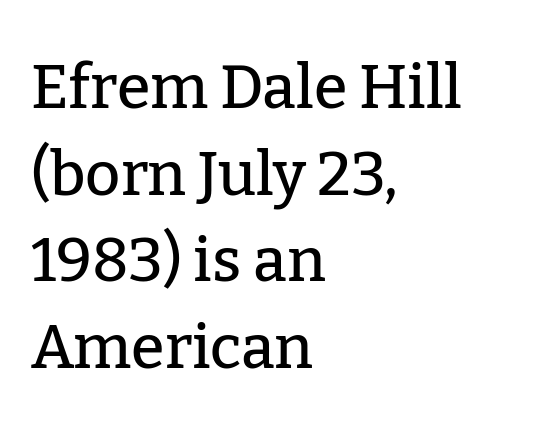
Q: Is the text italic (slanted)? A: No, it is upright.
Q: Is the typeface a serif or a sans-serif typeface? A: Serif.
Q: Is the text underlined? A: No.
Q: How is the paragraph aligned? A: Left-aligned.
Q: Is the spacing between letters normal or unusually wide? A: Normal.
Q: Is the spacing between lines tight, normal or loose? A: Normal.
Q: Width (condensed, normal, or wide)? A: Normal.
Q: Stroke contrast? A: Low.
Q: x-height? A: Medium.
Q: Monospaced? A: No.
